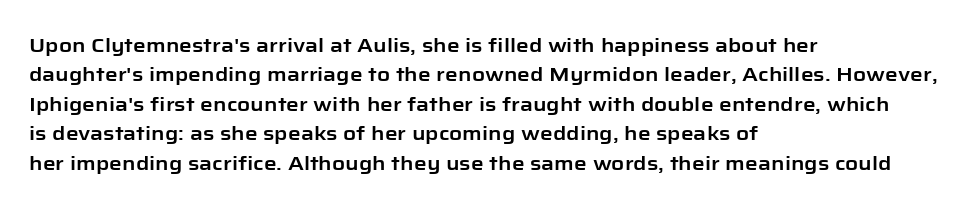
Notice how the passage keeps a crisp vertical edge on the left only. The space directly below the letters is spotless. The designer left line spacing at the default. Honestly, the letter spacing is just normal — you wouldn't notice it. Posture: vertical.
